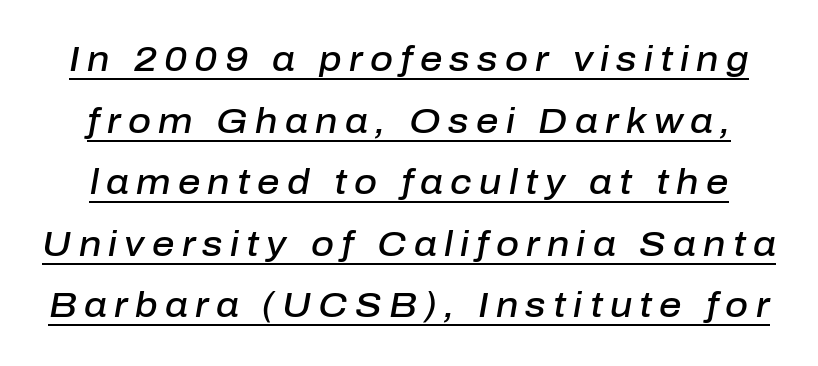
The image shows 35 px semibold type, italic (leaning right); set line spacing 1.76x, unusually wide letter spacing (+0.21 em), underlined; low stroke contrast and a medium x-height.
